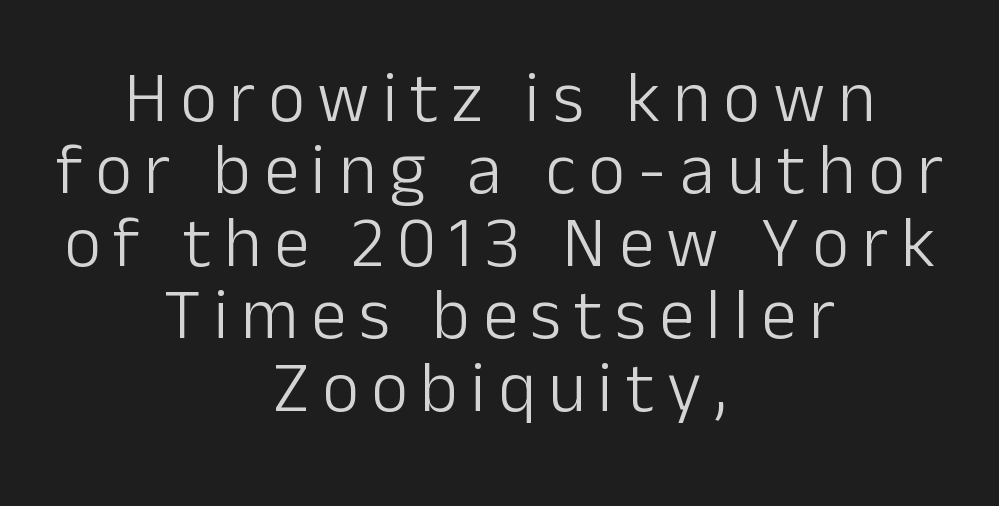
{"serif": "no", "italic": "no", "bold": "no", "weight": "light", "width": "normal", "stroke_contrast": "low", "x_height": "medium", "monospaced": "no", "underline": "no", "align": "center", "line_spacing": "tight", "line_spacing_ratio": 1.02, "glyph_px": 71}
